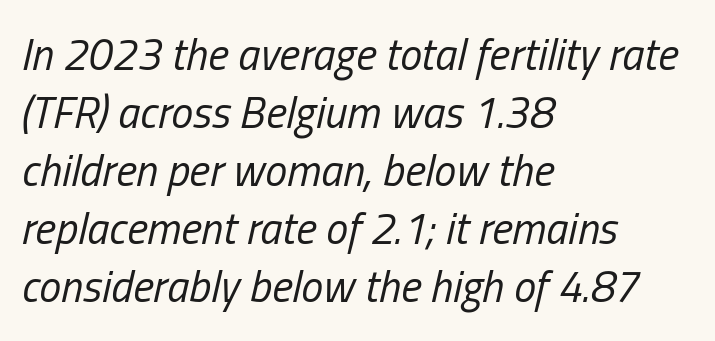
The image shows 44 px regular-weight, condensed type, italic (leaning right); set left-aligned, normal line spacing (1.32x), normal letter spacing, not underlined; low stroke contrast and a medium x-height.
